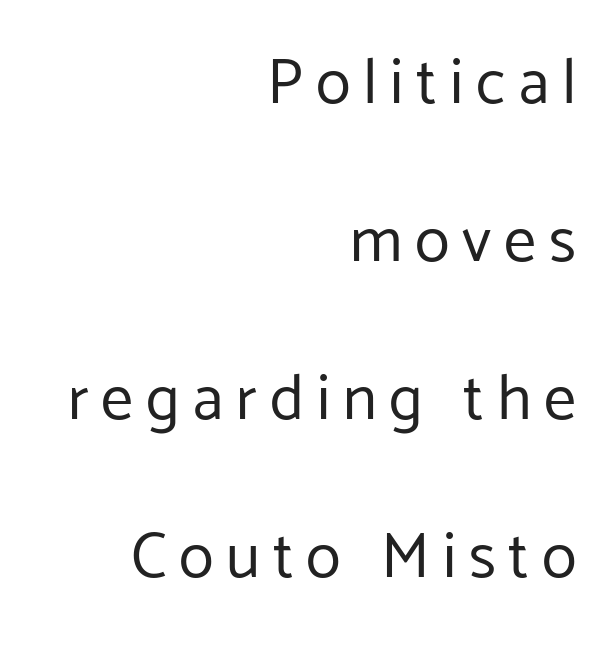
The image shows 64 px regular-weight sans-serif type, upright; set right-aligned, loose line spacing (2.47x), unusually wide letter spacing (+0.2 em), not underlined; low stroke contrast and a medium x-height.
